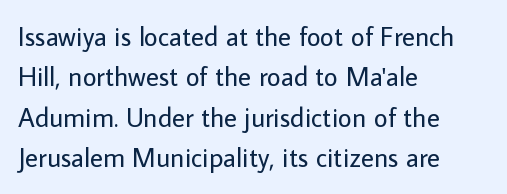
Q: Is the text bold? A: No.
Q: Is the text italic (slanted)? A: No, it is upright.
Q: Is the text underlined? A: No.
Q: How is the paragraph aligned? A: Left-aligned.
Q: Is the spacing between letters normal or unusually wide? A: Normal.
Q: Is the spacing between lines tight, normal or loose? A: Normal.
